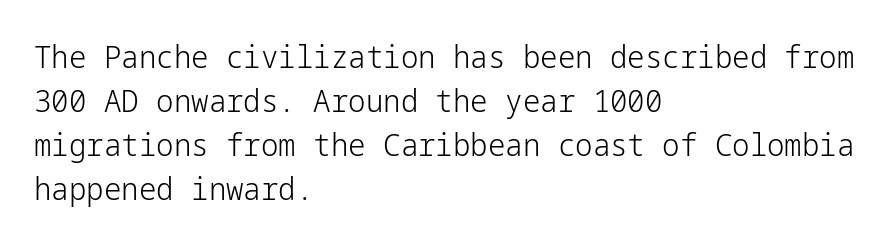
The image shows 31 px light sans-serif type, upright; set left-aligned, normal line spacing (1.42x), normal letter spacing, not underlined; low stroke contrast and a medium x-height.
